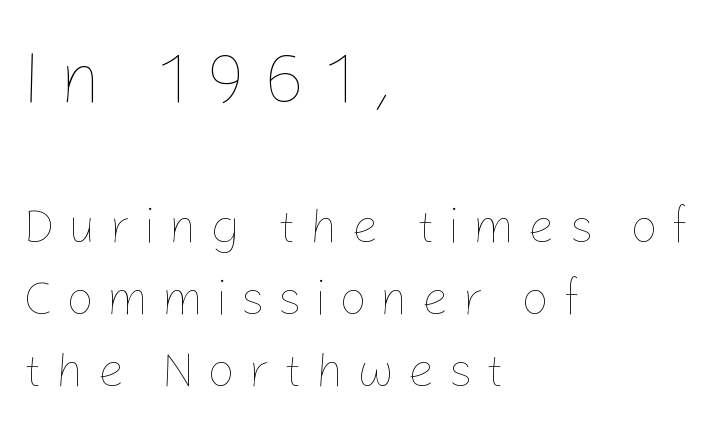
The image shows 73 px thin type, upright; set left-aligned, normal line spacing (1.47x), unusually wide letter spacing (+0.26 em), not underlined; the first (top) block is 1.49x larger; low stroke contrast and a medium x-height.
